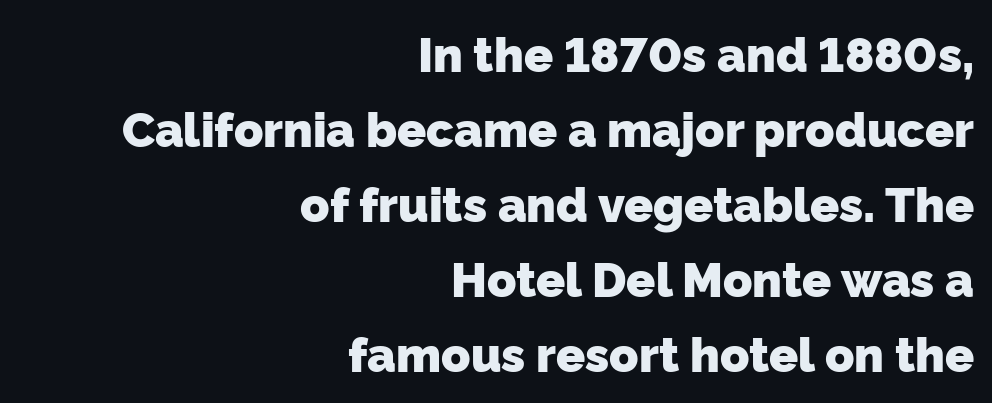
Q: Is the text bold? A: Yes.
Q: Is the typeface a serif or a sans-serif typeface? A: Sans-serif.
Q: Is the text underlined? A: No.
Q: How is the paragraph aligned? A: Right-aligned.
Q: Is the spacing between letters normal or unusually wide? A: Normal.
Q: Is the spacing between lines tight, normal or loose? A: Normal.
Q: Width (condensed, normal, or wide)? A: Normal.
Q: Stroke contrast? A: Low.
Q: x-height? A: Medium.
Q: Monospaced? A: No.
